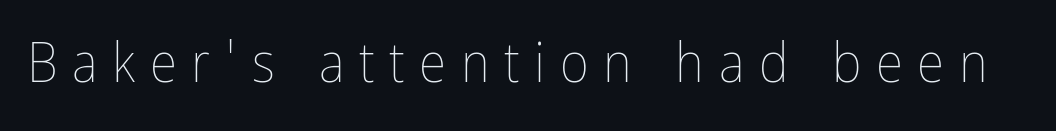
Q: Is the text bold? A: No.
Q: Is the text italic (slanted)? A: No, it is upright.
Q: Is the text underlined? A: No.
Q: Is the spacing between letters normal or unusually wide? A: Unusually wide.
Q: Width (condensed, normal, or wide)? A: Condensed.
Q: Stroke contrast? A: Low.
Q: x-height? A: Medium.
Q: Monospaced? A: No.
